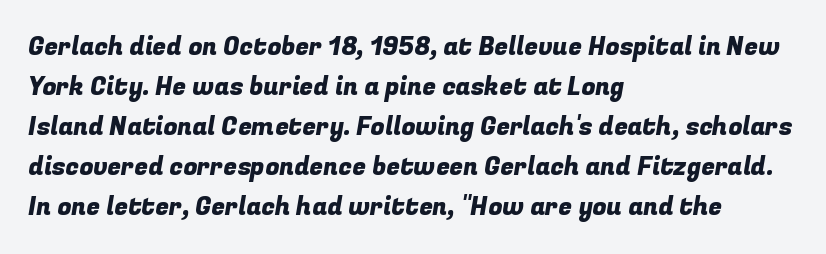
The specimen omits any rule beneath the text block's lines. A student would call this left alignment; a typographer would say flush left, rag right. Standard letterfit; no display-style spreading of the glyphs. Honestly, the row spacing looks completely unremarkable.
